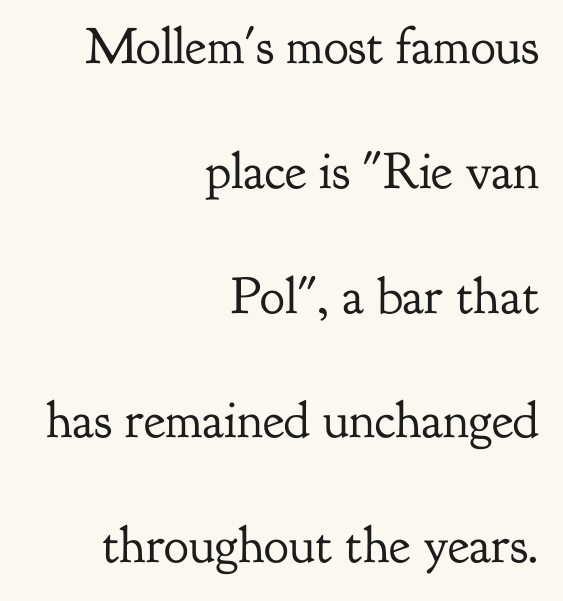
{"serif": "yes", "italic": "no", "bold": "no", "weight": "regular", "width": "normal", "stroke_contrast": "low", "x_height": "small", "monospaced": "no", "underline": "no", "align": "right", "line_spacing": "loose", "line_spacing_ratio": 2.4, "letter_spacing": "normal", "letter_spacing_em": 0.0, "glyph_px": 52}
